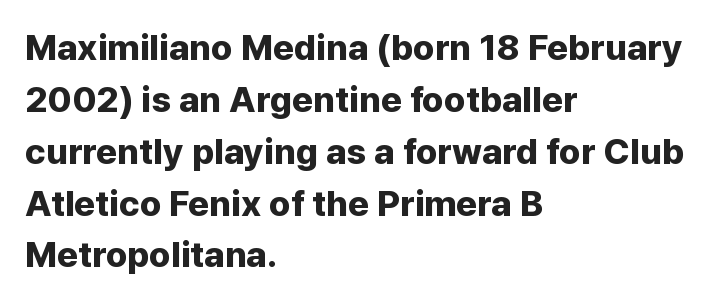
One-word summary of the alignment: left. A bare baseline throughout the passage. Notice how descenders clear the ascenders below comfortably — that's standard leading. Weight: bold.
